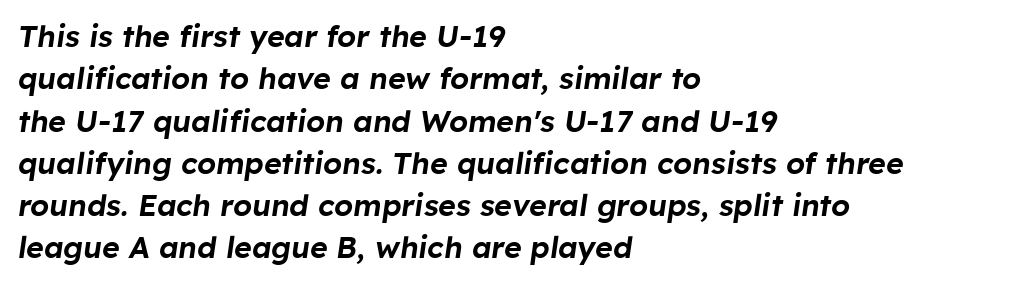
Q: Is the text italic (slanted)? A: Yes, it leans right by about 8 degrees.
Q: Is the text underlined? A: No.
Q: How is the paragraph aligned? A: Left-aligned.
Q: Is the spacing between letters normal or unusually wide? A: Normal.
Q: Is the spacing between lines tight, normal or loose? A: Normal.
Q: Width (condensed, normal, or wide)? A: Normal.
Q: Stroke contrast? A: Low.
Q: x-height? A: Medium.
Q: Monospaced? A: No.
